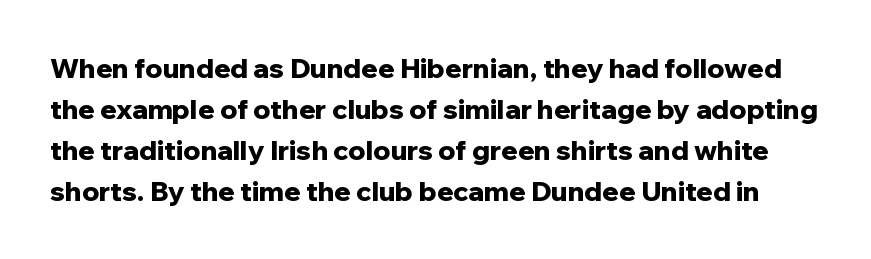
{"italic": "no", "bold": "yes", "underline": "no", "line_spacing": "normal", "line_spacing_ratio": 1.52, "letter_spacing": "normal", "letter_spacing_em": 0.0, "glyph_px": 27}
